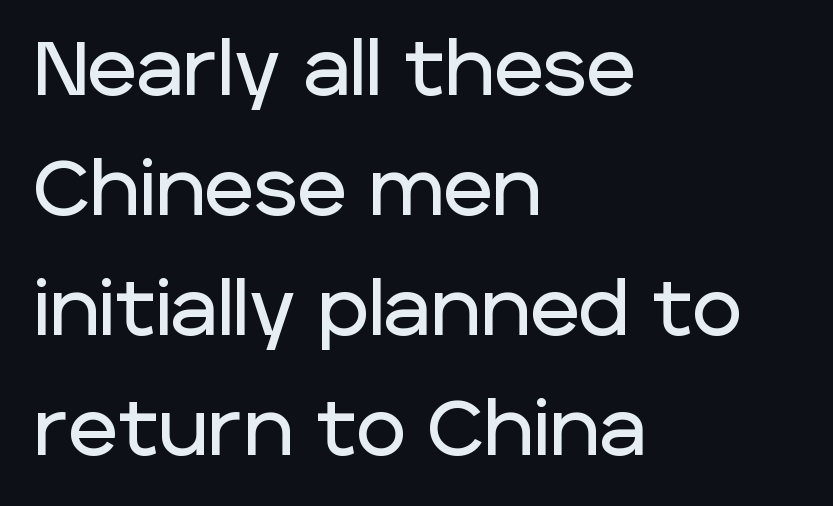
Q: Is the text italic (slanted)? A: No, it is upright.
Q: Is the typeface a serif or a sans-serif typeface? A: Sans-serif.
Q: Is the text underlined? A: No.
Q: How is the paragraph aligned? A: Left-aligned.
Q: Is the spacing between letters normal or unusually wide? A: Normal.
Q: Is the spacing between lines tight, normal or loose? A: Normal.
Q: Width (condensed, normal, or wide)? A: Normal.
Q: Stroke contrast? A: Low.
Q: x-height? A: Large.
Q: Monospaced? A: No.
